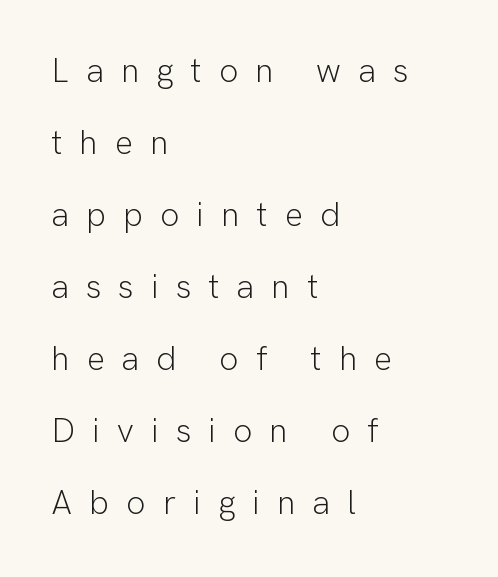
The image shows 34 px light sans-serif type, upright; set left-aligned, loose line spacing (2.12x), unusually wide letter spacing (+0.5 em), not underlined; low stroke contrast and a medium x-height.
